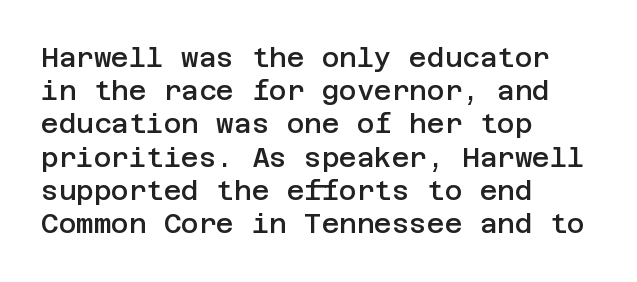
Short and long lines alike share a common starting point at left. The axis of the letterforms is exactly vertical. Plain, unruled lines of type. Caption: semibold face, moderately heavy strokes. How are the letters spaced? Ordinarily, with no added tracking.
